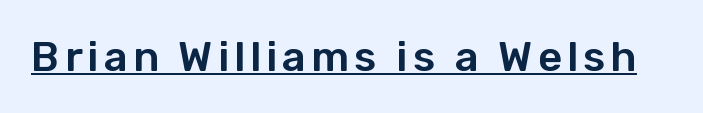
{"serif": "no", "italic": "no", "width": "normal", "stroke_contrast": "low", "x_height": "medium", "monospaced": "no", "underline": "yes", "glyph_px": 42}
